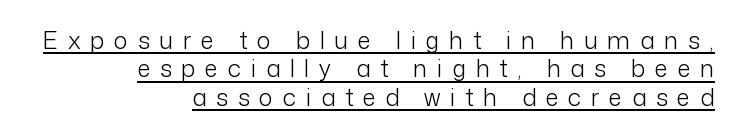
The image shows 24 px text type, upright; set right-aligned, line spacing 1.18x, unusually wide letter spacing (+0.4 em), underlined.
